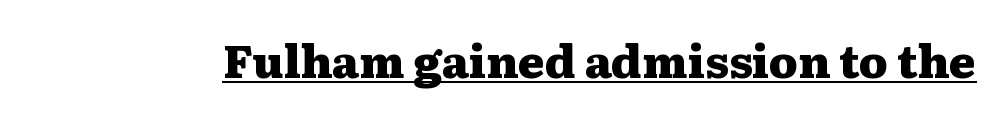
The image shows 45 px heavy, wide serif type, upright; set normal letter spacing, underlined; medium stroke contrast and a medium x-height.
